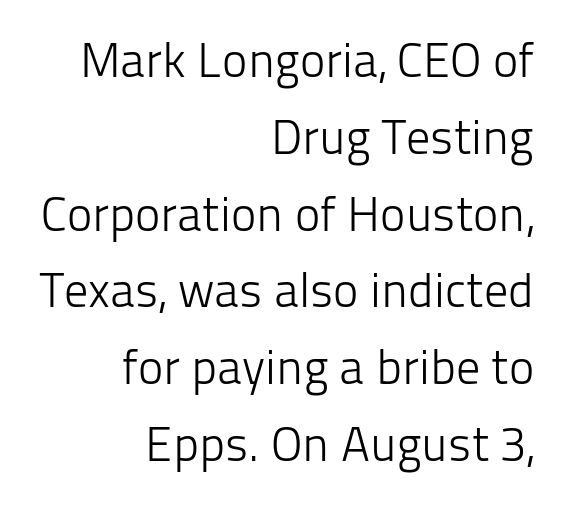
Is the stroke heavy? The answer is a plain regular-or-lighter. These lines keep a tight, regular rhythm from letter to letter. Interline gaps are of average width in this sample. The space beneath each line is pristine and unruled. Rendered with straight, roman letterforms.
